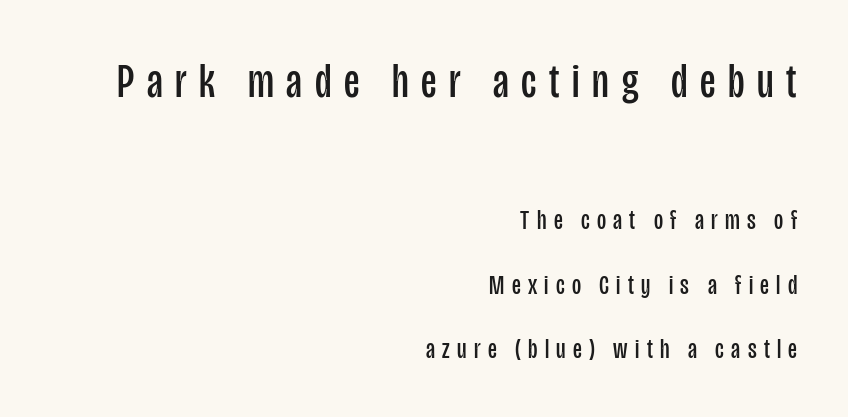
Q: Is the text bold? A: No.
Q: Is the text italic (slanted)? A: No, it is upright.
Q: Is the typeface a serif or a sans-serif typeface? A: Sans-serif.
Q: Is the text underlined? A: No.
Q: How is the paragraph aligned? A: Right-aligned.
Q: Is the spacing between letters normal or unusually wide? A: Unusually wide.
Q: Is the spacing between lines tight, normal or loose? A: Loose.
Q: Which block of text is set in a larger size, the first (top) or the second (bottom)? A: The first (top) one.
Q: Width (condensed, normal, or wide)? A: Condensed.
Q: Stroke contrast? A: Low.
Q: x-height? A: Large.
Q: Monospaced? A: No.
